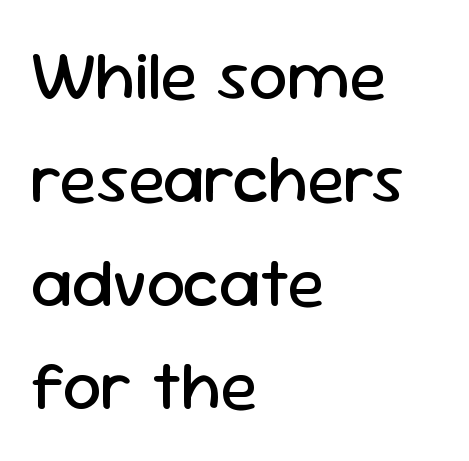
The baseline area is clear. Leading: standard. Teacher's note: observe the even left margin — that is flush-left alignment. The passage shown is typed in a proportional face where columns would drift. Words appear dense and cohesive because spacing is normal. Summary of weight: not heavy and not bold.
